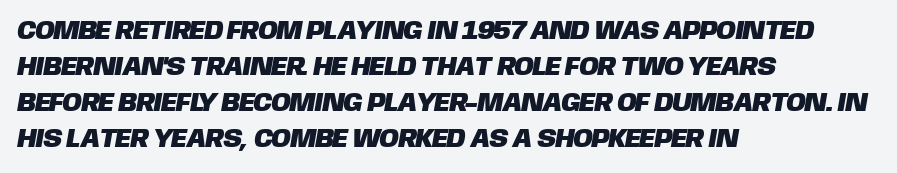
The image shows 26 px text type; set left-aligned, normal line spacing (1.39x), normal letter spacing, not underlined.
